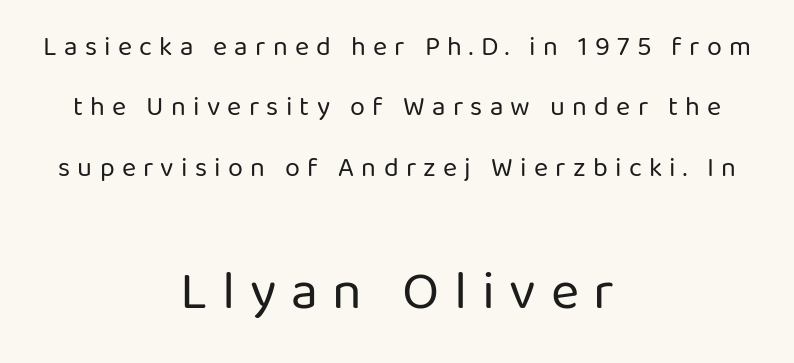
Q: Is the text bold? A: No.
Q: Is the text italic (slanted)? A: No, it is upright.
Q: Is the typeface a serif or a sans-serif typeface? A: Sans-serif.
Q: Is the text underlined? A: No.
Q: How is the paragraph aligned? A: Centered.
Q: Is the spacing between letters normal or unusually wide? A: Unusually wide.
Q: Is the spacing between lines tight, normal or loose? A: Loose.
Q: Which block of text is set in a larger size, the first (top) or the second (bottom)? A: The second (bottom) one.
Q: Width (condensed, normal, or wide)? A: Normal.
Q: Stroke contrast? A: Low.
Q: x-height? A: Medium.
Q: Monospaced? A: No.
